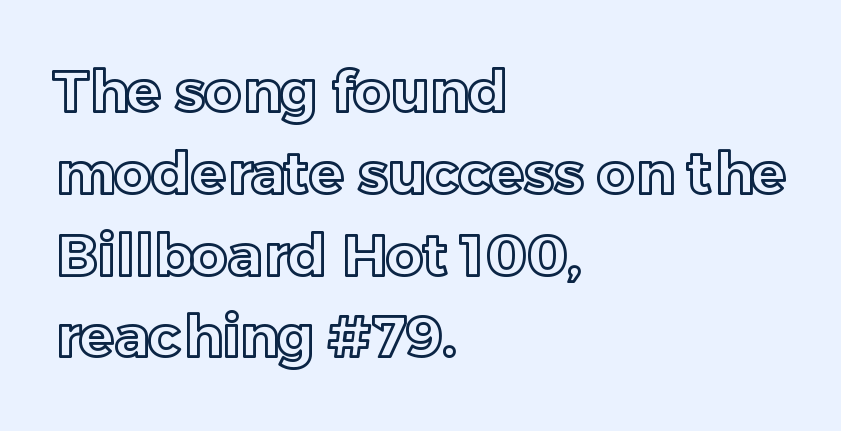
The image shows 58 px text type, upright; set left-aligned, normal line spacing (1.41x), normal letter spacing, not underlined; a medium x-height.
